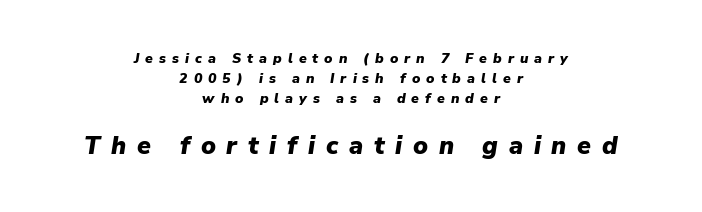
The text block is weighted toward neither margin, spreading evenly from the middle. Stroke thickness is high; the sample reads as a true bold. A student would notice the bottom passage is typeset larger than what precedes it. Vertically, the passage feels balanced, rows spaced as you'd expect.
